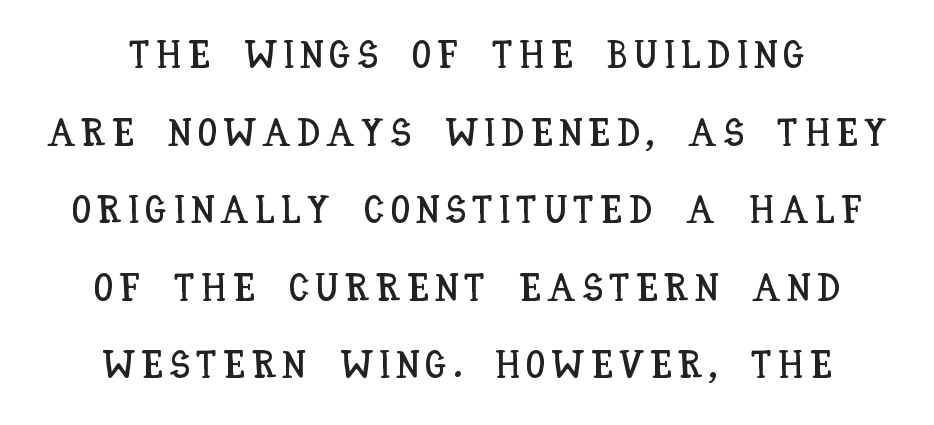
The rendering uses natural spacing where letterforms have individual widths. Rendered with straight, roman letterforms. Letters rest on an invisible, unmarked baseline. Horizontal alignment here is central, giving a formal, balanced look.
